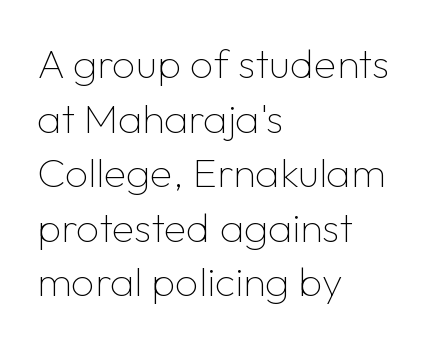
{"serif": "no", "italic": "no", "bold": "no", "weight": "thin", "width": "normal", "stroke_contrast": "low", "x_height": "medium", "monospaced": "no", "underline": "no", "align": "left", "line_spacing": "normal", "line_spacing_ratio": 1.33, "letter_spacing": "normal", "letter_spacing_em": 0.0, "glyph_px": 41}
